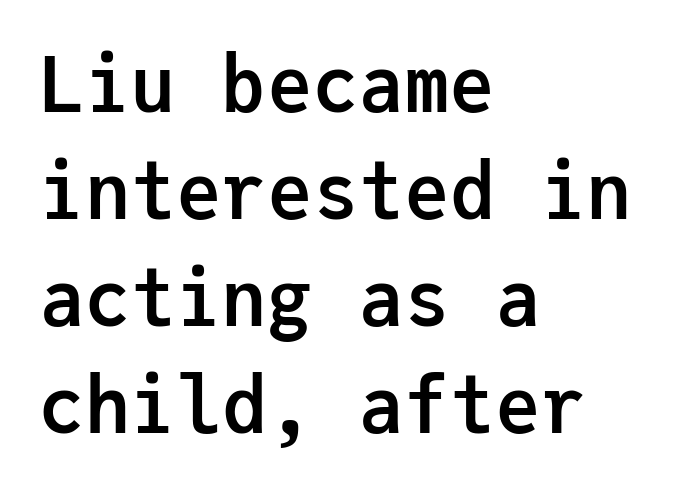
Q: Is the text bold? A: Yes.
Q: Is the text italic (slanted)? A: No, it is upright.
Q: Is the typeface a serif or a sans-serif typeface? A: Sans-serif.
Q: Is the text underlined? A: No.
Q: How is the paragraph aligned? A: Left-aligned.
Q: Is the spacing between letters normal or unusually wide? A: Normal.
Q: Is the spacing between lines tight, normal or loose? A: Normal.
Q: Width (condensed, normal, or wide)? A: Normal.
Q: Stroke contrast? A: Low.
Q: x-height? A: Medium.
Q: Monospaced? A: Yes.
